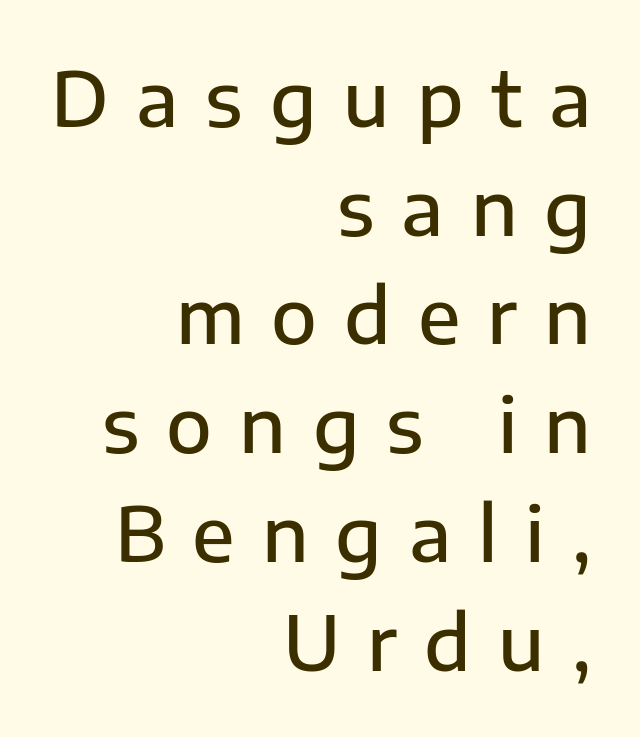
The image shows 75 px semibold sans-serif type, upright; set right-aligned, normal line spacing (1.45x), unusually wide letter spacing (+0.36 em), not underlined; low stroke contrast and a medium x-height.
